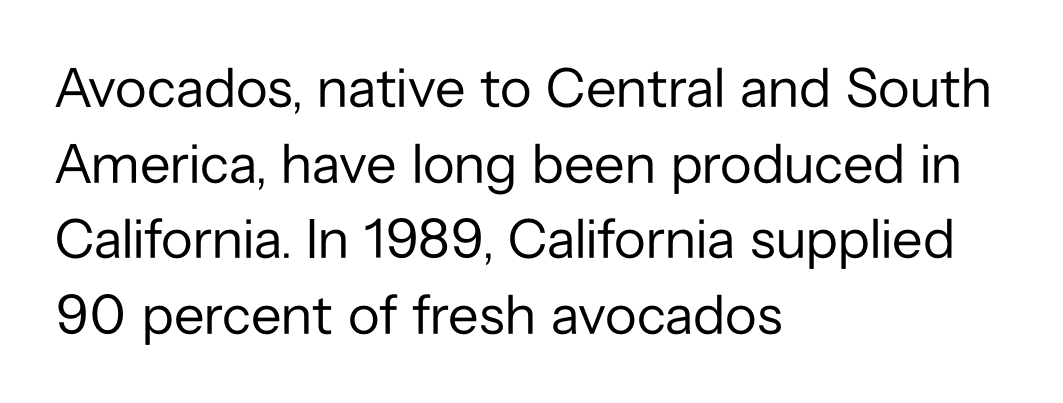
{"serif": "no", "italic": "no", "bold": "no", "weight": "regular", "width": "normal", "stroke_contrast": "low", "x_height": "medium", "monospaced": "no", "underline": "no", "align": "left", "line_spacing": "normal", "line_spacing_ratio": 1.35, "letter_spacing": "normal", "letter_spacing_em": 0.0, "glyph_px": 56}
